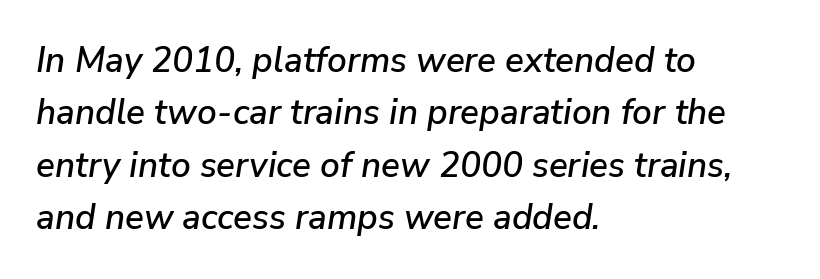
Q: Is the text italic (slanted)? A: Yes, it leans right by about 9 degrees.
Q: Is the text underlined? A: No.
Q: How is the paragraph aligned? A: Left-aligned.
Q: Is the spacing between letters normal or unusually wide? A: Normal.
Q: Is the spacing between lines tight, normal or loose? A: Normal.
Q: Width (condensed, normal, or wide)? A: Normal.
Q: Stroke contrast? A: Low.
Q: x-height? A: Medium.
Q: Monospaced? A: No.
